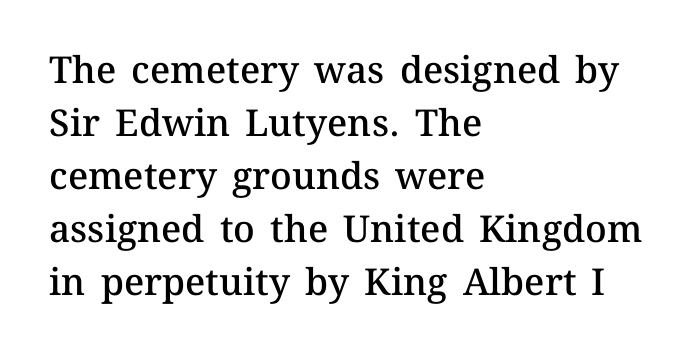
Q: Is the text bold? A: Semi-bold.
Q: Is the text italic (slanted)? A: No, it is upright.
Q: Is the text underlined? A: No.
Q: How is the paragraph aligned? A: Left-aligned.
Q: Is the spacing between letters normal or unusually wide? A: Normal.
Q: Is the spacing between lines tight, normal or loose? A: Normal.
Q: Width (condensed, normal, or wide)? A: Normal.
Q: Stroke contrast? A: Medium.
Q: x-height? A: Medium.
Q: Monospaced? A: No.
